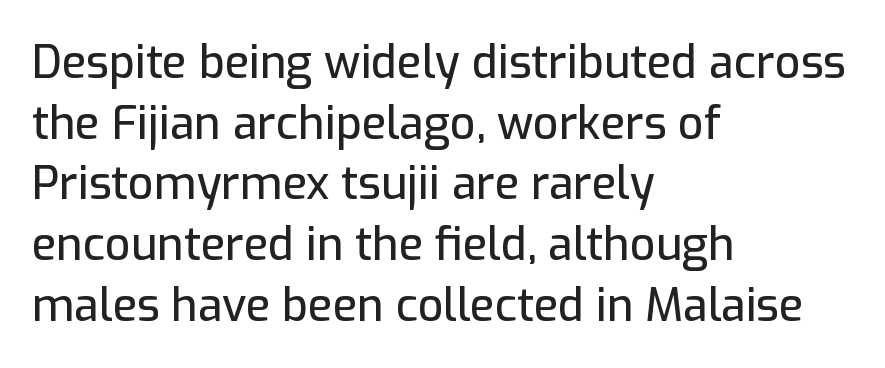
Q: Is the text italic (slanted)? A: No, it is upright.
Q: Is the typeface a serif or a sans-serif typeface? A: Sans-serif.
Q: Is the text underlined? A: No.
Q: How is the paragraph aligned? A: Left-aligned.
Q: Is the spacing between letters normal or unusually wide? A: Normal.
Q: Is the spacing between lines tight, normal or loose? A: Normal.
Q: Width (condensed, normal, or wide)? A: Normal.
Q: Stroke contrast? A: Low.
Q: x-height? A: Medium.
Q: Monospaced? A: No.
